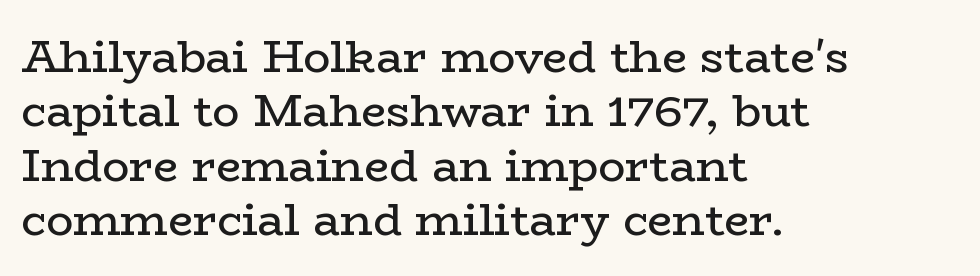
Left-aligned paragraph, ragged on the right. The type family on display is of the serif kind. Weight: not bold — regular or lighter. The face used here is rendered with its standard letterfit.
